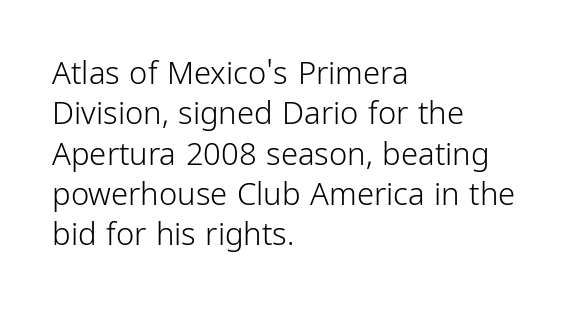
The image shows 31 px light, condensed sans-serif type, upright; set left-aligned, normal line spacing (1.3x), normal letter spacing, not underlined; low stroke contrast and a medium x-height.
